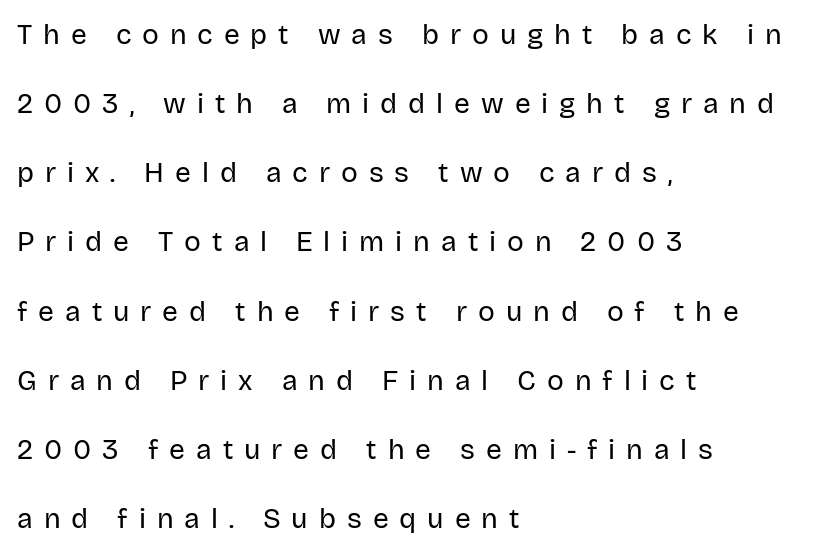
Q: Is the text bold? A: No.
Q: Is the text italic (slanted)? A: No, it is upright.
Q: Is the typeface a serif or a sans-serif typeface? A: Sans-serif.
Q: Is the text underlined? A: No.
Q: How is the paragraph aligned? A: Left-aligned.
Q: Is the spacing between letters normal or unusually wide? A: Unusually wide.
Q: Is the spacing between lines tight, normal or loose? A: Loose.
Q: Width (condensed, normal, or wide)? A: Normal.
Q: Stroke contrast? A: Low.
Q: x-height? A: Large.
Q: Monospaced? A: No.
